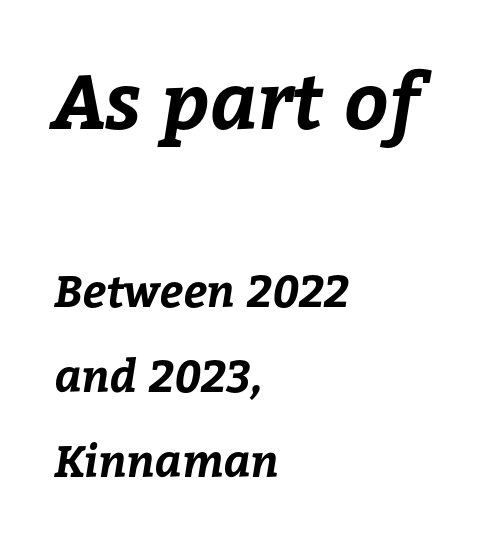
{"bold": "yes", "weight": "bold", "width": "normal", "stroke_contrast": "low", "x_height": "medium", "monospaced": "no", "underline": "no", "align": "left", "line_spacing": "loose", "line_spacing_ratio": 1.93, "letter_spacing": "normal", "letter_spacing_em": 0.0, "larger_block": "first", "size_ratio": 1.75, "glyph_px": 77}
